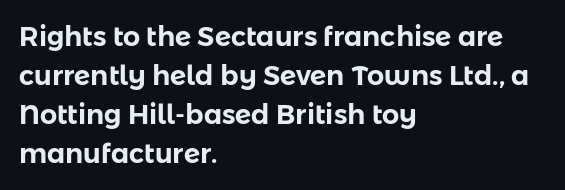
Q: Is the text italic (slanted)? A: No, it is upright.
Q: Is the text underlined? A: No.
Q: How is the paragraph aligned? A: Left-aligned.
Q: Is the spacing between letters normal or unusually wide? A: Normal.
Q: Is the spacing between lines tight, normal or loose? A: Normal.
